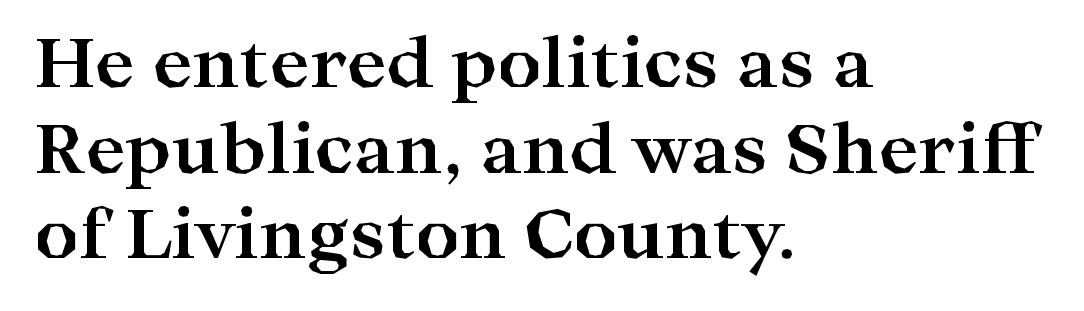
{"serif": "yes", "italic": "no", "bold": "yes", "weight": "bold", "width": "wide", "stroke_contrast": "high", "x_height": "medium", "monospaced": "no", "underline": "no", "align": "left", "line_spacing": "normal", "line_spacing_ratio": 1.26, "letter_spacing": "normal", "letter_spacing_em": 0.0, "glyph_px": 68}
